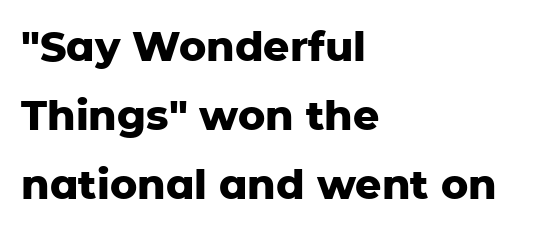
The image shows 41 px heavy sans-serif type, upright; set left-aligned, normal line spacing (1.68x), normal letter spacing, not underlined; low stroke contrast and a medium x-height.
